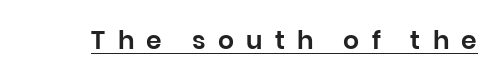
The image shows 25 px text type, upright; set unusually wide letter spacing (+0.49 em), underlined.
